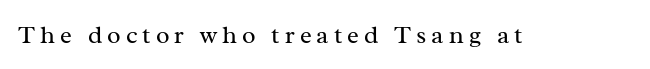
Q: Is the text bold? A: No.
Q: Is the text italic (slanted)? A: No, it is upright.
Q: Is the text underlined? A: No.
Q: Is the spacing between letters normal or unusually wide? A: Unusually wide.
